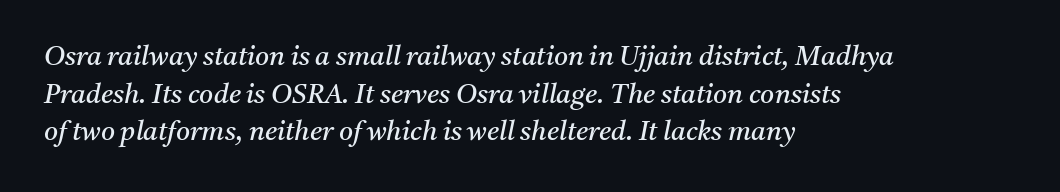
The image shows 27 px text type, italic (leaning right); set left-aligned, normal line spacing (1.39x), normal letter spacing, not underlined.
